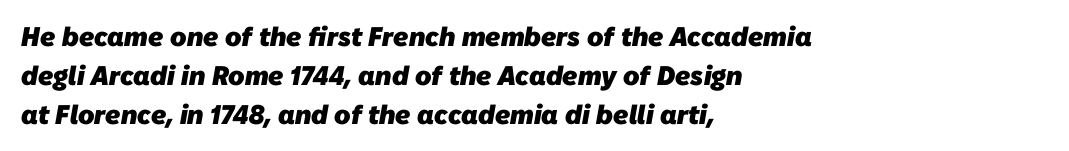
Q: Is the text bold? A: Yes.
Q: Is the text underlined? A: No.
Q: How is the paragraph aligned? A: Left-aligned.
Q: Is the spacing between letters normal or unusually wide? A: Normal.
Q: Is the spacing between lines tight, normal or loose? A: Normal.
